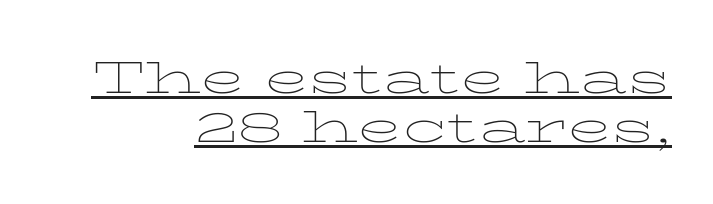
Q: Is the text bold? A: No.
Q: Is the text italic (slanted)? A: No, it is upright.
Q: Is the typeface a serif or a sans-serif typeface? A: Serif.
Q: Is the text underlined? A: Yes.
Q: How is the paragraph aligned? A: Right-aligned.
Q: Is the spacing between letters normal or unusually wide? A: Normal.
Q: Is the spacing between lines tight, normal or loose? A: Tight.
Q: Width (condensed, normal, or wide)? A: Wide.
Q: Stroke contrast? A: Low.
Q: x-height? A: Medium.
Q: Monospaced? A: No.
